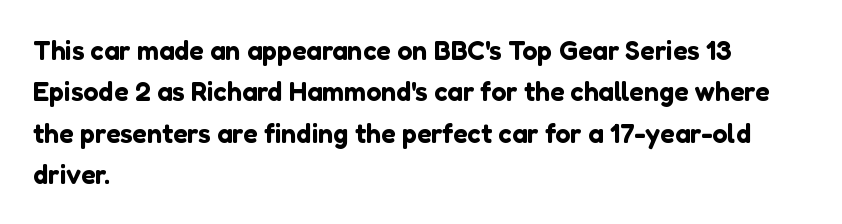
{"italic": "no", "underline": "no", "align": "left", "line_spacing": "normal", "line_spacing_ratio": 1.53, "letter_spacing": "normal", "letter_spacing_em": 0.0, "glyph_px": 27}
